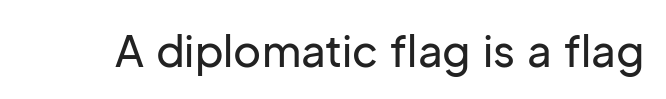
Plain, unruled lines of type. The font's upright variant was chosen for this text. I'd call this a sans setting — the letters go barefoot. Varying glyph widths throughout — classic text-font behaviour. How are the letters spaced? Ordinarily, with no added tracking.
